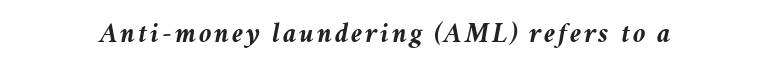
These lines were composed using italics. Looks like regular typesetting: each glyph gets only the width it needs. Only glyphs here, with clear space below each row. In terms of weight, the rendering is a true, heavy bold.
